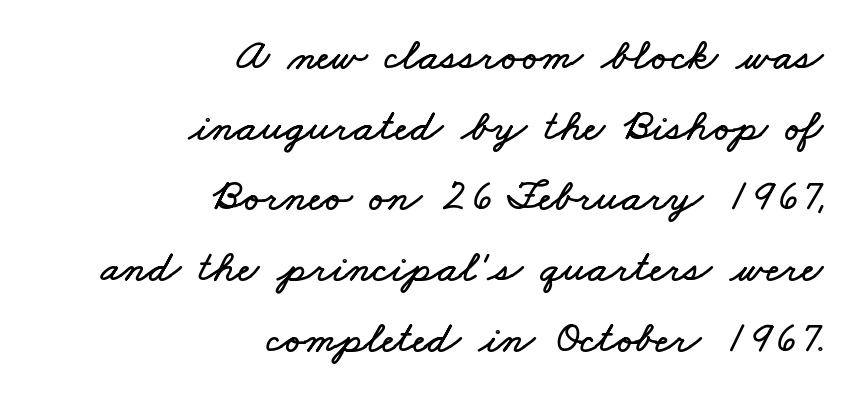
The image shows 45 px wide type; set right-aligned, normal line spacing (1.57x), normal letter spacing, not underlined; low stroke contrast and a small x-height.
